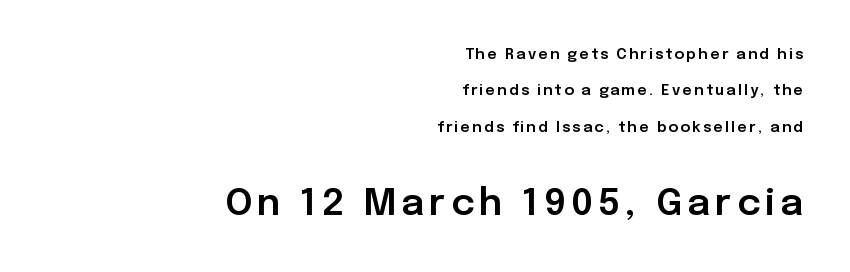
Notice the wide empty band between every row — that's loose leading. The compositor pushed each line to the right boundary. Classification — sans serif. The rendering enlarges the type as you move from the upper chunk to the lower. Looks like regular typesetting: each glyph gets only the width it needs.
